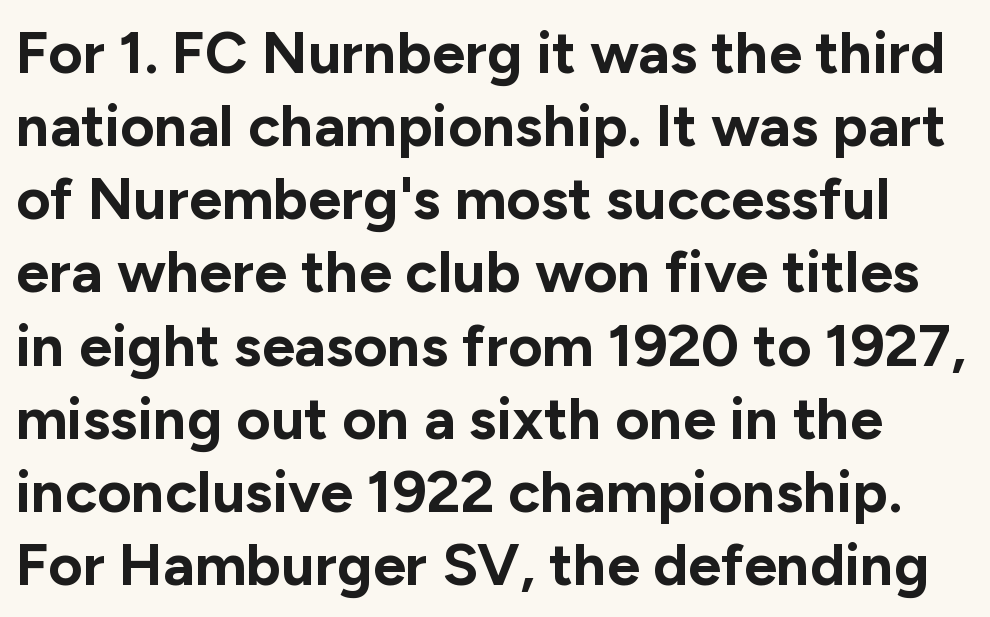
{"serif": "no", "italic": "no", "bold": "yes", "weight": "bold", "width": "normal", "stroke_contrast": "low", "x_height": "medium", "monospaced": "no", "underline": "no", "line_spacing_ratio": 1.24, "letter_spacing": "normal", "letter_spacing_em": 0.0, "glyph_px": 59}
